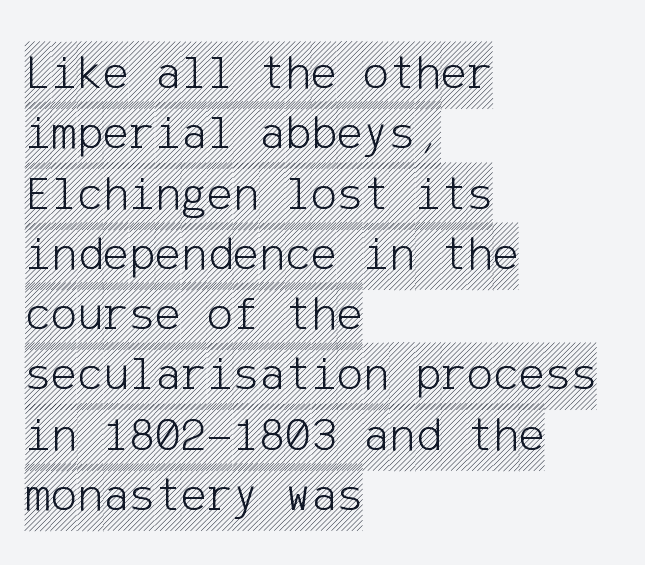
The image shows 49 px condensed type, upright; set left-aligned, line spacing 1.23x, normal letter spacing, not underlined; a large x-height.
